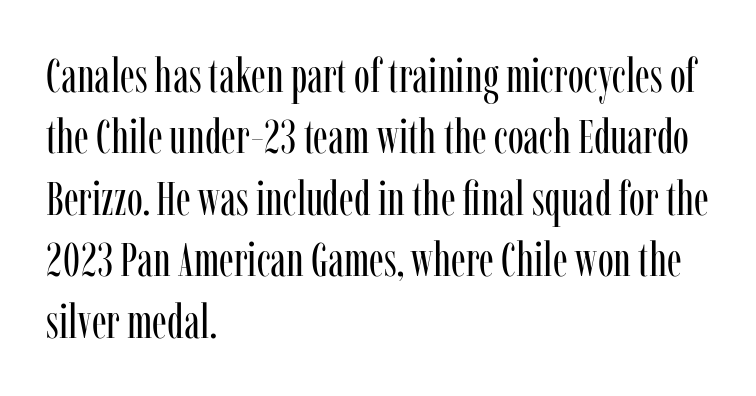
The image shows 48 px regular-weight, condensed serif type, upright; set left-aligned, normal line spacing (1.28x), normal letter spacing, not underlined; low stroke contrast and a medium x-height.
